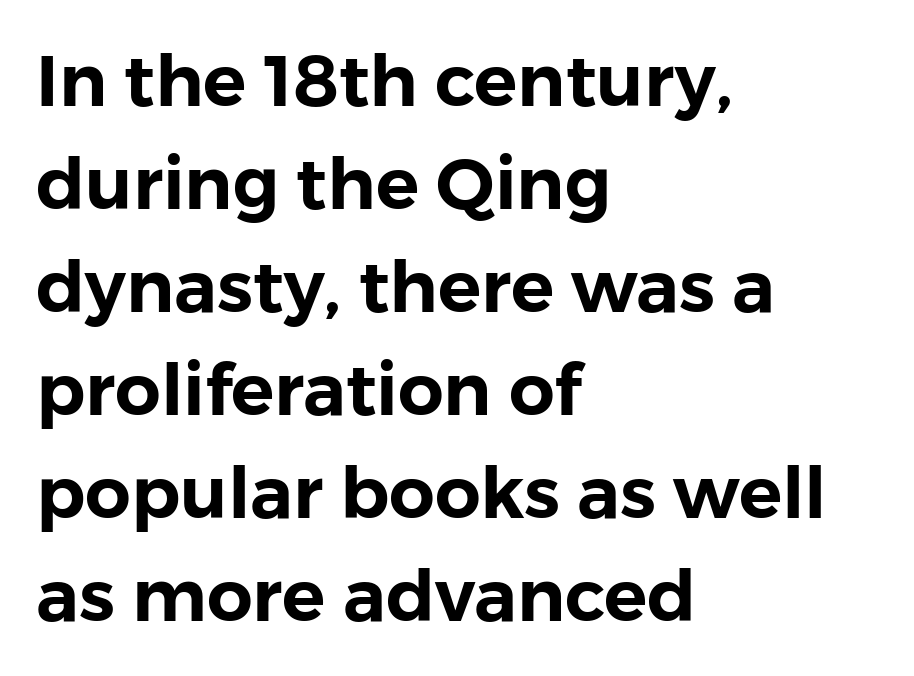
If you measured baseline to baseline, you'd find a middling distance. A typesetter would call this proportional, since set widths differ per character. The letters sit at their default tracking, neither squeezed nor spread. The specimen omits any rule beneath the text block's lines. Does the lettering tilt? It doesn't — this is upright. The type family on display is of the sans-serif kind.
